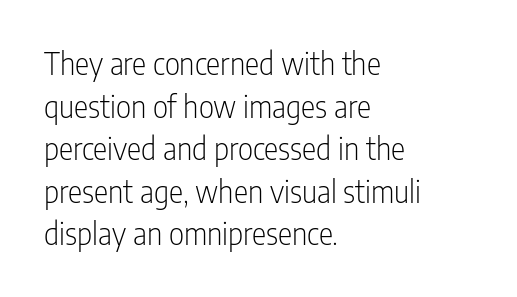
The image shows 30 px light, condensed sans-serif type, upright; set left-aligned, normal line spacing (1.42x), normal letter spacing, not underlined; low stroke contrast and a medium x-height.
